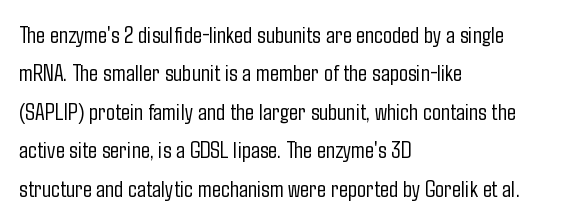
{"italic": "no", "bold": "no", "underline": "no", "align": "left", "line_spacing": "normal", "line_spacing_ratio": 1.6, "letter_spacing": "normal", "letter_spacing_em": 0.0, "glyph_px": 24}
